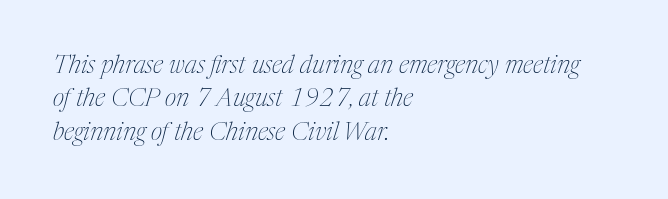
{"italic": "yes", "lean": "right", "slant_degrees": 17, "bold": "no", "underline": "no", "align": "left", "line_spacing": "normal", "line_spacing_ratio": 1.34, "letter_spacing": "normal", "letter_spacing_em": 0.0, "glyph_px": 25}
